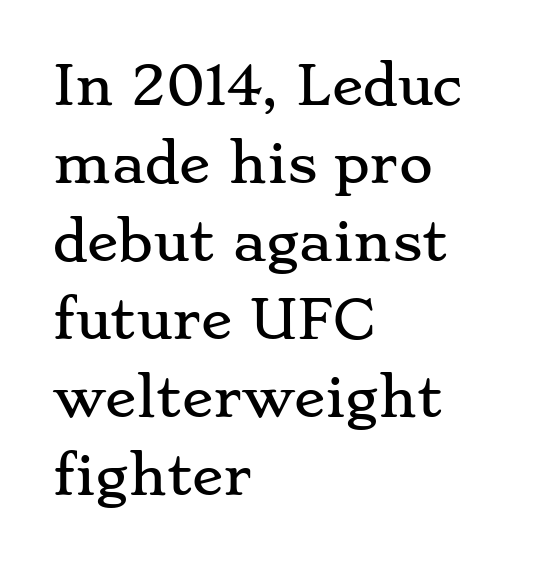
{"serif": "yes", "italic": "no", "width": "wide", "stroke_contrast": "low", "x_height": "small", "monospaced": "no", "underline": "no", "align": "left", "line_spacing": "normal", "line_spacing_ratio": 1.5, "letter_spacing": "normal", "letter_spacing_em": 0.0, "glyph_px": 52}
